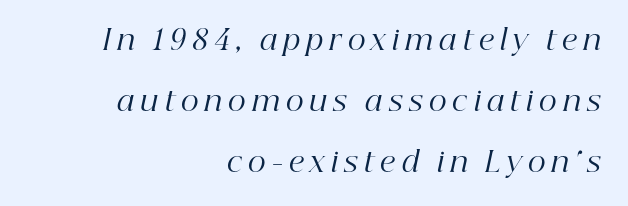
{"serif": "yes", "italic": "yes", "lean": "right", "slant_degrees": 12, "bold": "no", "weight": "regular", "width": "normal", "stroke_contrast": "high", "x_height": "medium", "monospaced": "no", "underline": "no", "align": "right", "line_spacing": "loose", "line_spacing_ratio": 2.18, "letter_spacing": "wide", "letter_spacing_em": 0.22, "glyph_px": 28}
